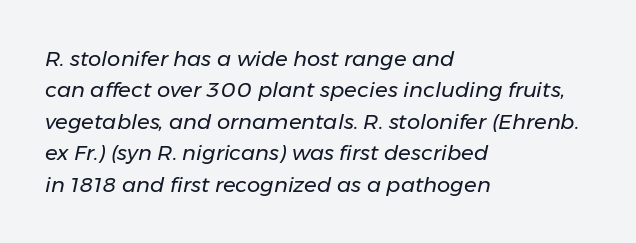
{"italic": "yes", "lean": "right", "slant_degrees": 11, "bold": "no", "underline": "no", "align": "left", "line_spacing": "normal", "line_spacing_ratio": 1.5, "letter_spacing": "normal", "letter_spacing_em": 0.0, "glyph_px": 21}
